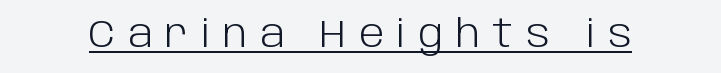
This rendering features underlined lettering. This is sans-serif lettering, the kind often seen on screens and signage. No chunkiness to these letters — they're not bold. Does the lettering tilt? It doesn't — this is upright.
